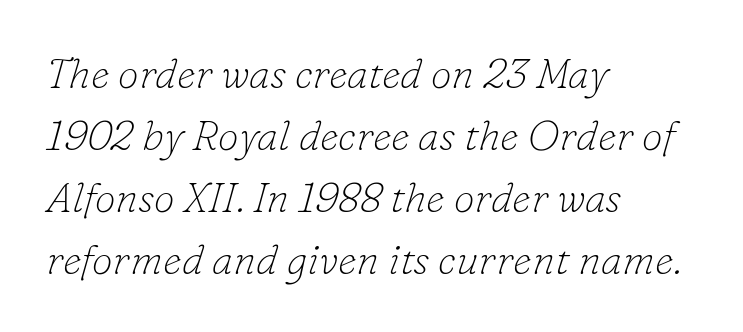
{"serif": "yes", "italic": "yes", "lean": "right", "slant_degrees": 16, "bold": "no", "weight": "thin", "width": "normal", "stroke_contrast": "low", "x_height": "small", "monospaced": "no", "underline": "no", "align": "left", "line_spacing": "normal", "line_spacing_ratio": 1.48, "letter_spacing": "normal", "letter_spacing_em": 0.0, "glyph_px": 42}
